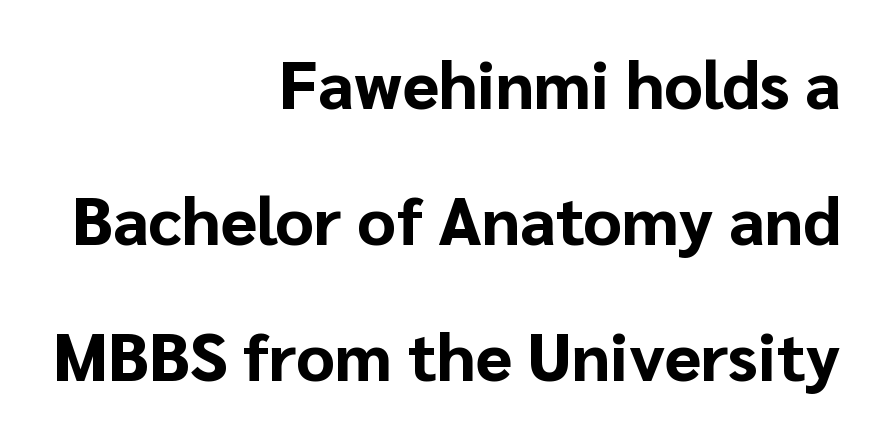
Looks like regular typesetting: each glyph gets only the width it needs. The words here are not underlined. The rendering anchors every line to the right-hand side. Does the leading feel generous? Absolutely, it's lavish. Honestly, the letter spacing is just normal — you wouldn't notice it. Its strokes are broad and dark, the hallmark of bold type.
